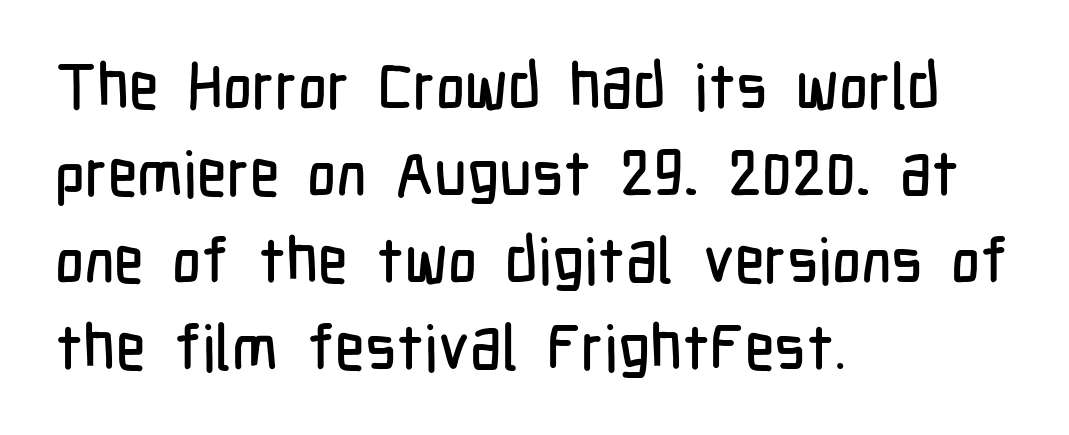
Q: Is the text italic (slanted)? A: No, it is upright.
Q: Is the typeface a serif or a sans-serif typeface? A: Sans-serif.
Q: Is the text underlined? A: No.
Q: How is the paragraph aligned? A: Left-aligned.
Q: Is the spacing between letters normal or unusually wide? A: Normal.
Q: Is the spacing between lines tight, normal or loose? A: Normal.
Q: Width (condensed, normal, or wide)? A: Condensed.
Q: Stroke contrast? A: Low.
Q: x-height? A: Medium.
Q: Monospaced? A: No.
